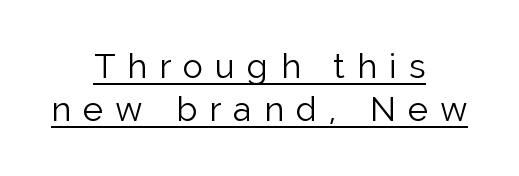
Q: Is the text bold? A: No.
Q: Is the text italic (slanted)? A: No, it is upright.
Q: Is the typeface a serif or a sans-serif typeface? A: Sans-serif.
Q: Is the text underlined? A: Yes.
Q: How is the paragraph aligned? A: Centered.
Q: Is the spacing between letters normal or unusually wide? A: Unusually wide.
Q: Is the spacing between lines tight, normal or loose? A: Normal.
Q: Width (condensed, normal, or wide)? A: Normal.
Q: Stroke contrast? A: Low.
Q: x-height? A: Medium.
Q: Monospaced? A: No.
